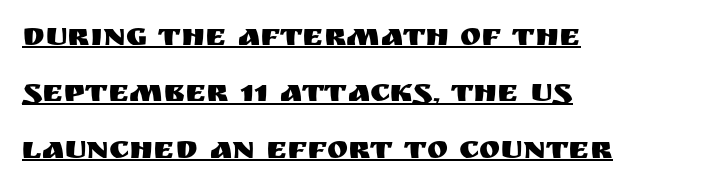
{"serif": "no", "italic": "no", "width": "normal", "stroke_contrast": "medium", "x_height": "large", "monospaced": "no", "underline": "yes", "align": "left", "line_spacing_ratio": 1.76, "letter_spacing": "normal", "letter_spacing_em": 0.0, "glyph_px": 32}
